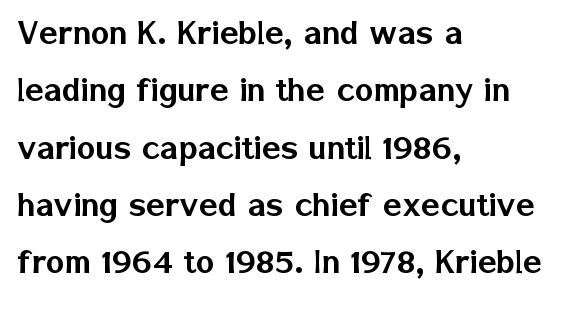
Unlike a traditional serif, this face leaves its strokes unadorned. Does the lettering tilt? It doesn't — this is upright. Is the block centered? No — it sits flush against the left margin. The foot of each line stays bare and open. Reading down the column, the eye jumps a familiar distance to each next line. Tracking value appears to be zero — textbook default spacing.
